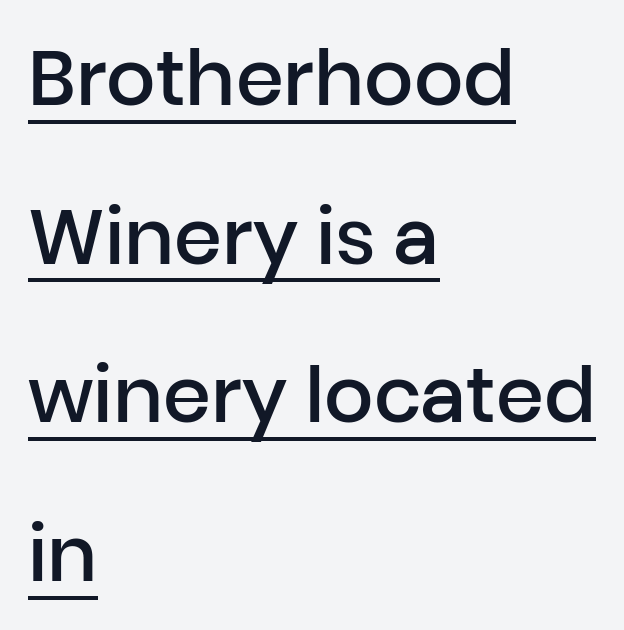
{"serif": "no", "italic": "no", "bold": "semi", "weight": "semibold", "width": "normal", "stroke_contrast": "low", "x_height": "medium", "monospaced": "no", "underline": "yes", "align": "left", "line_spacing": "loose", "line_spacing_ratio": 2.06, "letter_spacing": "normal", "letter_spacing_em": 0.0, "glyph_px": 77}
